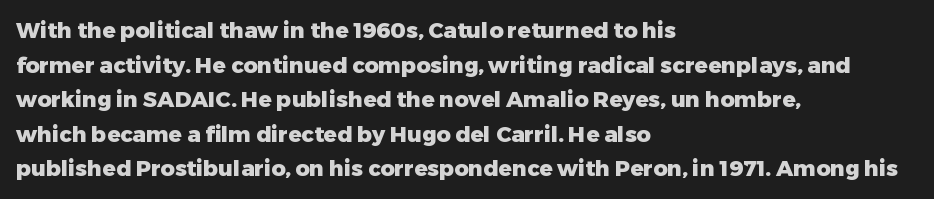
Q: Is the text bold? A: Yes.
Q: Is the text italic (slanted)? A: No, it is upright.
Q: Is the text underlined? A: No.
Q: How is the paragraph aligned? A: Left-aligned.
Q: Is the spacing between letters normal or unusually wide? A: Normal.
Q: Is the spacing between lines tight, normal or loose? A: Normal.
